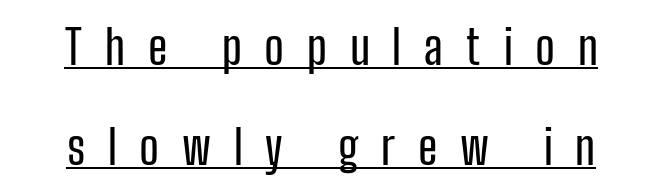
{"serif": "no", "italic": "no", "width": "condensed", "stroke_contrast": "low", "x_height": "medium", "monospaced": "no", "underline": "yes", "line_spacing": "loose", "line_spacing_ratio": 2.13, "letter_spacing": "wide", "letter_spacing_em": 0.48, "glyph_px": 47}
